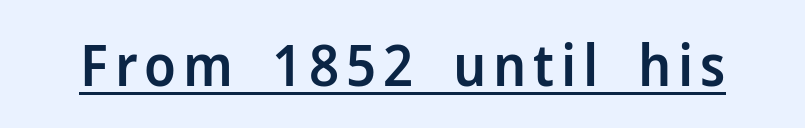
{"serif": "no", "italic": "no", "bold": "semi", "weight": "semibold", "width": "normal", "stroke_contrast": "low", "x_height": "medium", "monospaced": "no", "underline": "yes", "glyph_px": 57}
